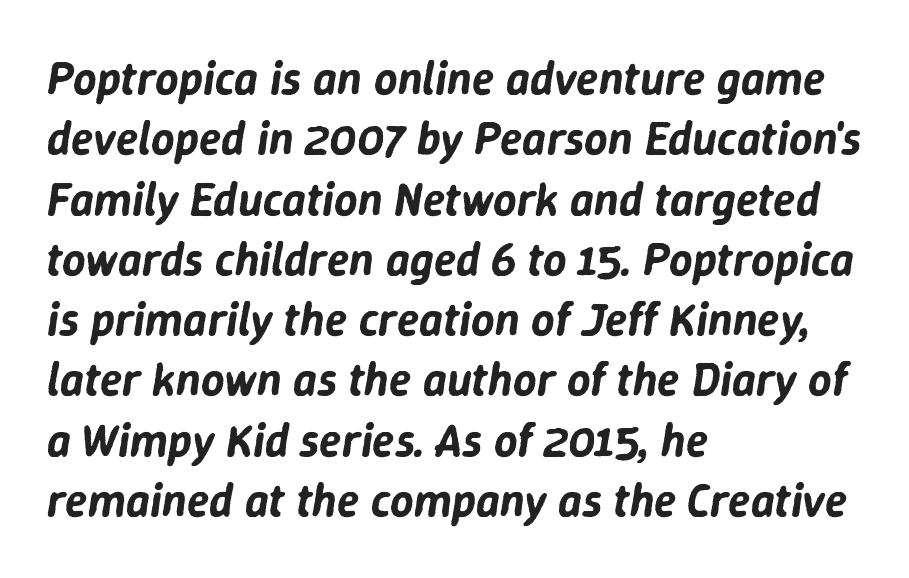
The image shows 46 px text type, italic (leaning right); set left-aligned, normal line spacing (1.31x), normal letter spacing, not underlined; low stroke contrast and a medium x-height.
